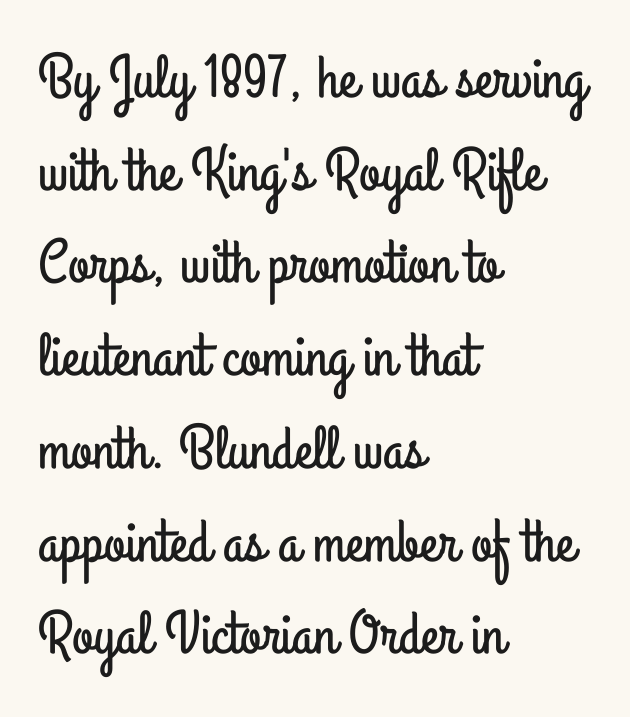
Q: Is the text italic (slanted)? A: No, it is upright.
Q: Is the typeface a serif or a sans-serif typeface? A: Sans-serif.
Q: Is the text underlined? A: No.
Q: How is the paragraph aligned? A: Left-aligned.
Q: Is the spacing between letters normal or unusually wide? A: Normal.
Q: Is the spacing between lines tight, normal or loose? A: Normal.
Q: Width (condensed, normal, or wide)? A: Condensed.
Q: Stroke contrast? A: Low.
Q: x-height? A: Small.
Q: Monospaced? A: No.
